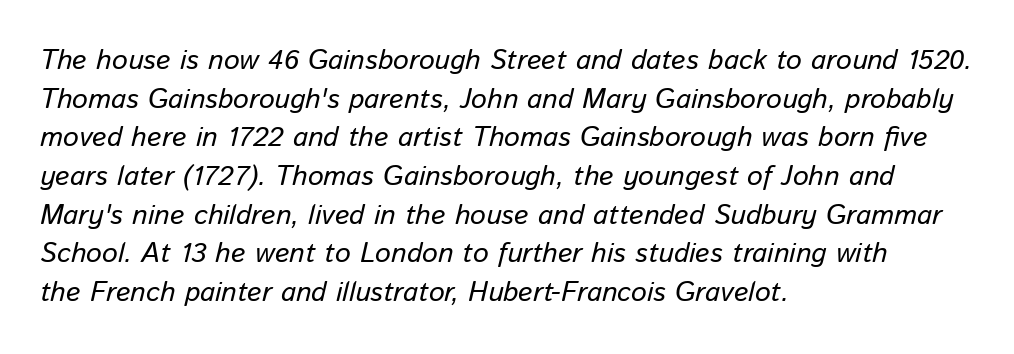
{"italic": "yes", "lean": "right", "slant_degrees": 13, "bold": "no", "weight": "regular", "width": "normal", "stroke_contrast": "low", "x_height": "medium", "monospaced": "no", "underline": "no", "align": "left", "line_spacing": "normal", "line_spacing_ratio": 1.38, "letter_spacing": "normal", "letter_spacing_em": 0.0, "glyph_px": 28}
